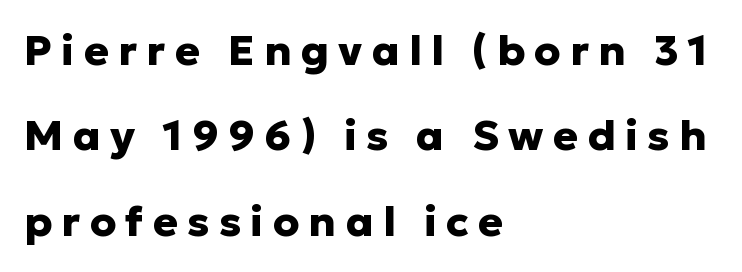
Q: Is the text bold? A: Yes.
Q: Is the text italic (slanted)? A: No, it is upright.
Q: Is the typeface a serif or a sans-serif typeface? A: Sans-serif.
Q: Is the text underlined? A: No.
Q: How is the paragraph aligned? A: Left-aligned.
Q: Is the spacing between letters normal or unusually wide? A: Unusually wide.
Q: Is the spacing between lines tight, normal or loose? A: Loose.
Q: Width (condensed, normal, or wide)? A: Normal.
Q: Stroke contrast? A: Low.
Q: x-height? A: Medium.
Q: Monospaced? A: No.
